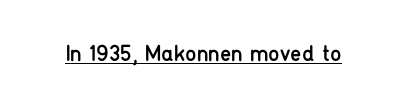
The image shows 23 px text type, upright; set normal letter spacing, underlined.
